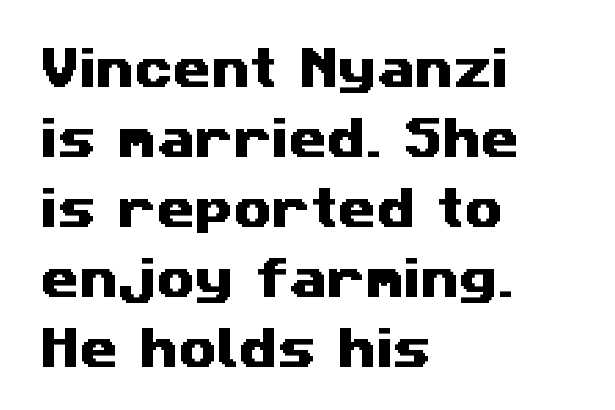
Nothing unusual about the tracking: characters are spaced as the font intends. Serif or sans? Sans — the stroke terminals are bare. Descenders are the only things crossing below the line. Typeset ragged right — the left edge is the straight one. The designer left line spacing at the default. A typesetter would call this proportional, since set widths differ per character.
